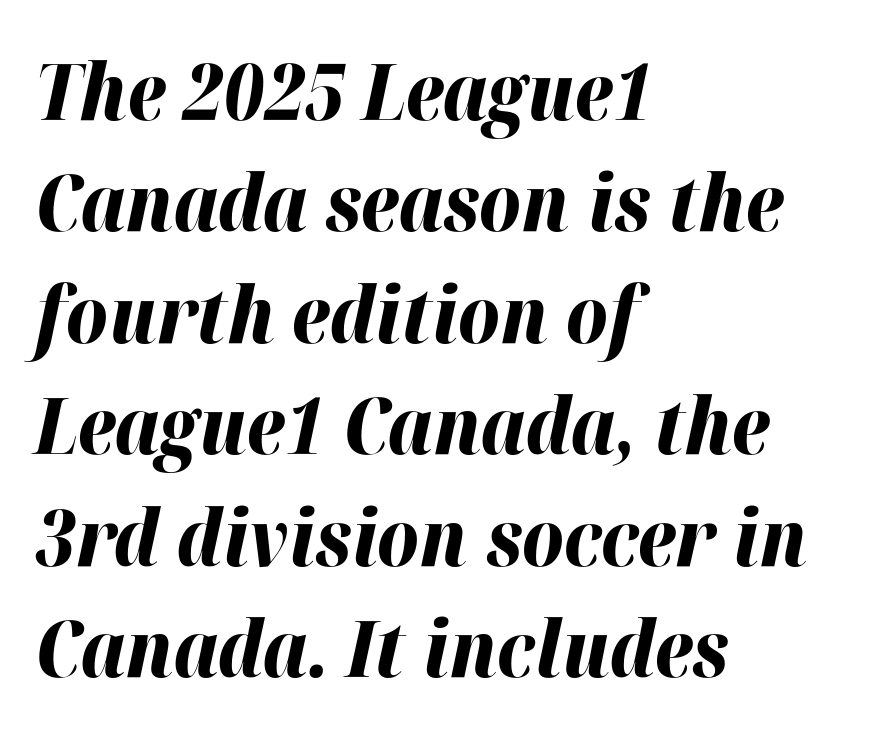
Q: Is the text bold? A: Yes.
Q: Is the text italic (slanted)? A: Yes, it leans right by about 12 degrees.
Q: Is the text underlined? A: No.
Q: How is the paragraph aligned? A: Left-aligned.
Q: Is the spacing between letters normal or unusually wide? A: Normal.
Q: Is the spacing between lines tight, normal or loose? A: Normal.
Q: Width (condensed, normal, or wide)? A: Normal.
Q: Stroke contrast? A: High.
Q: x-height? A: Medium.
Q: Monospaced? A: No.
